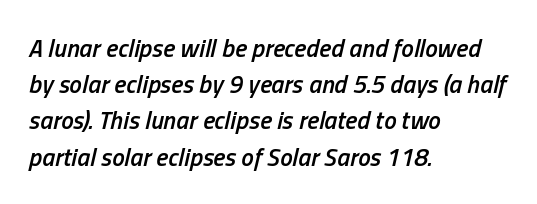
{"italic": "yes", "lean": "right", "slant_degrees": 13, "bold": "semi", "underline": "no", "align": "left", "line_spacing": "normal", "line_spacing_ratio": 1.45, "letter_spacing": "normal", "letter_spacing_em": 0.0, "glyph_px": 25}
